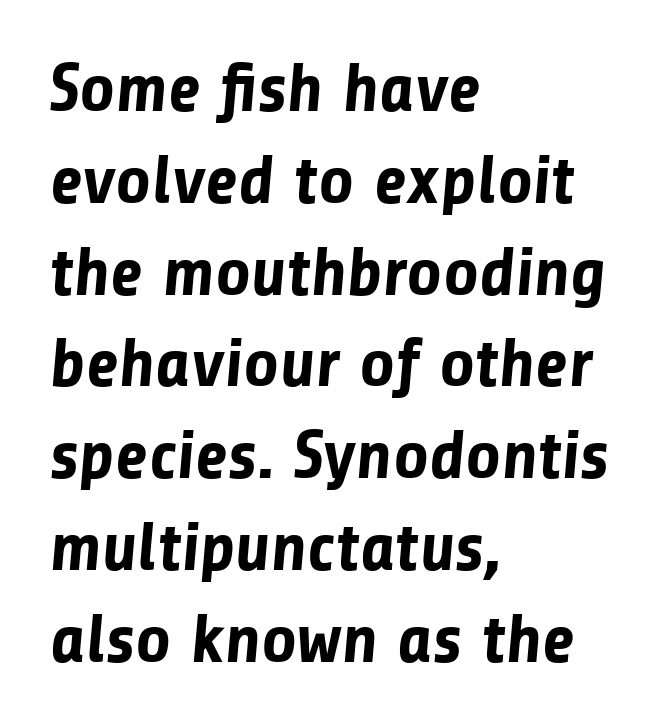
{"serif": "no", "bold": "yes", "weight": "bold", "width": "normal", "stroke_contrast": "low", "x_height": "medium", "monospaced": "no", "underline": "no", "align": "left", "line_spacing": "normal", "line_spacing_ratio": 1.33, "letter_spacing": "normal", "letter_spacing_em": 0.0, "glyph_px": 69}
